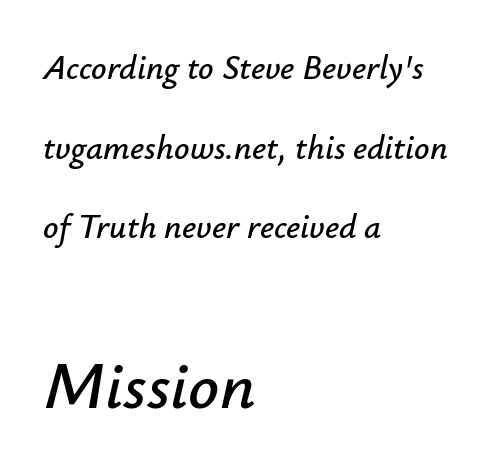
Proportional: the letters do not fall into vertical columns. Notice how the stems are inclined rather than vertical — that's the hallmark of italics. This sample trades compactness for vertical openness between lines. The words here are not underlined.
